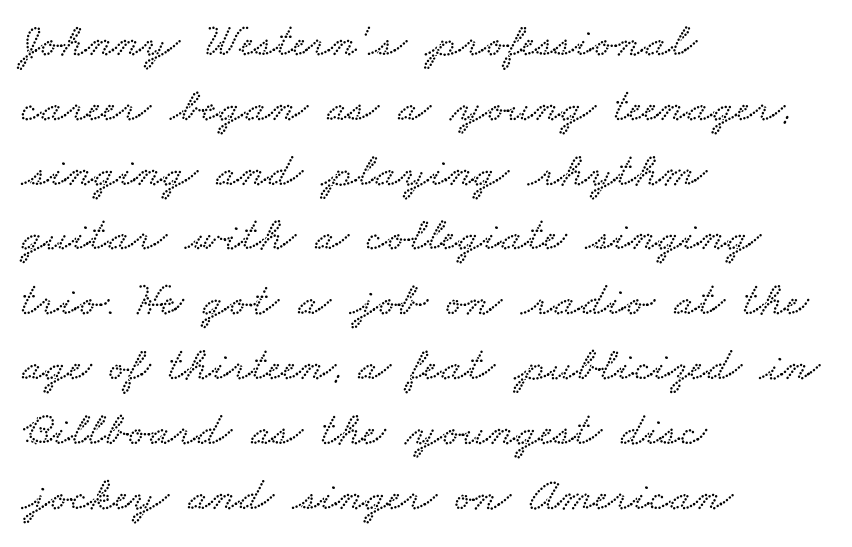
{"width": "wide", "stroke_contrast": "low", "x_height": "small", "monospaced": "no", "underline": "no", "align": "left", "line_spacing": "normal", "line_spacing_ratio": 1.35, "letter_spacing": "normal", "letter_spacing_em": 0.0, "glyph_px": 48}
